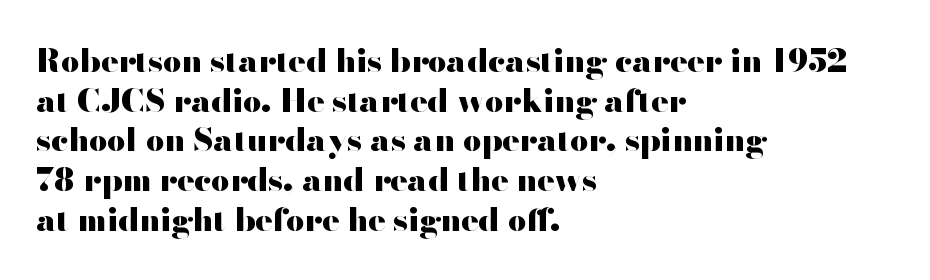
The letters advance in unequal steps, a hallmark of proportional type. Letters rest on an invisible, unmarked baseline. Serif or sans? Sans — the stroke terminals are bare. This is roman type, the default non-slanted kind. Line starts are locked; line ends wander. The passage shown has conventional tracking throughout.
